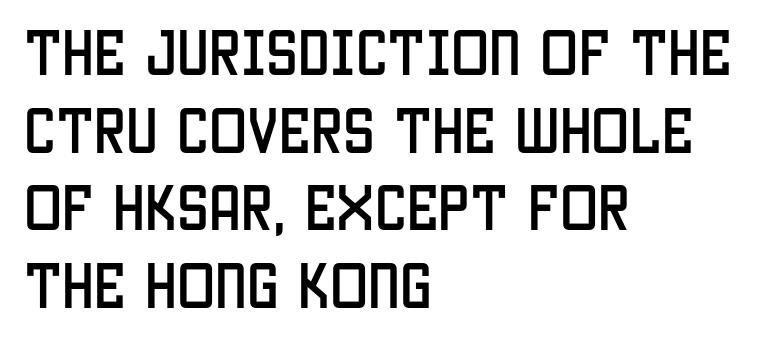
Descender tails drop into unmarked territory. If you drew a ruler down the left edge, every line would touch it. The letters stand straight up with perfectly vertical stems. A typesetter would label this face a sans. In terms of leading, this rendering sits right in the middle. Glyph-to-glyph distance matches everyday printed text.
